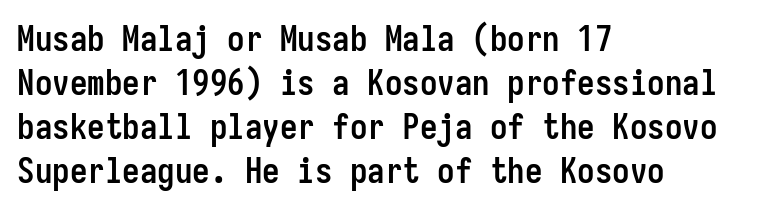
This sample has the even, mechanical cadence of fixed-width lettering. You'd pick this weight for a headline — it's a proper bold. The area under the type is left untouched. You could call the tracking neutral — neither tight nor loose. All the whitespace from short lines collects on the right.
